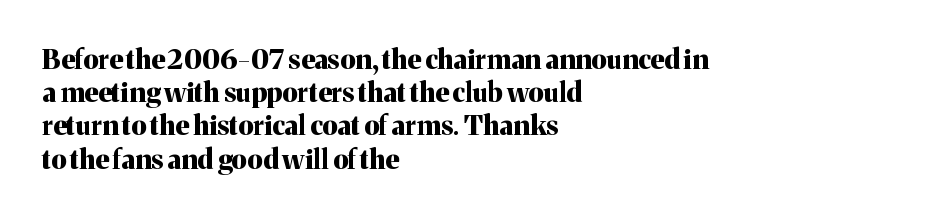
{"italic": "no", "bold": "yes", "underline": "no", "align": "left", "line_spacing_ratio": 1.23, "letter_spacing": "normal", "letter_spacing_em": 0.0, "glyph_px": 27}
